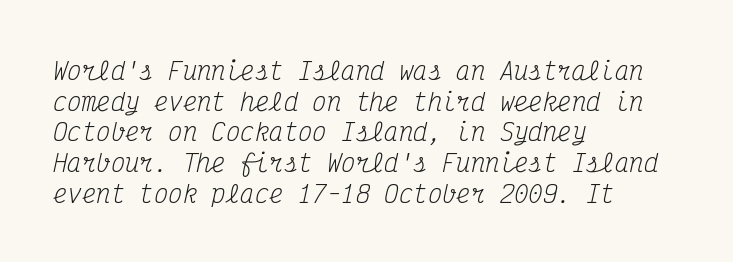
Q: Is the text bold? A: No.
Q: Is the text italic (slanted)? A: Yes, it leans right by about 12 degrees.
Q: Is the text underlined? A: No.
Q: How is the paragraph aligned? A: Left-aligned.
Q: Is the spacing between letters normal or unusually wide? A: Normal.
Q: Is the spacing between lines tight, normal or loose? A: Normal.
